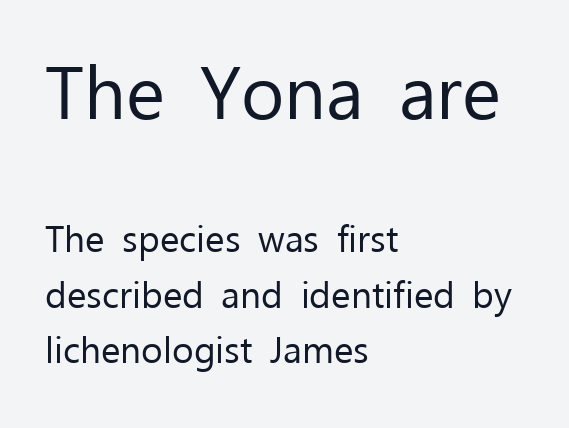
Q: Is the text bold? A: No.
Q: Is the text italic (slanted)? A: No, it is upright.
Q: Is the typeface a serif or a sans-serif typeface? A: Sans-serif.
Q: Is the text underlined? A: No.
Q: How is the paragraph aligned? A: Left-aligned.
Q: Is the spacing between letters normal or unusually wide? A: Normal.
Q: Is the spacing between lines tight, normal or loose? A: Normal.
Q: Which block of text is set in a larger size, the first (top) or the second (bottom)? A: The first (top) one.
Q: Width (condensed, normal, or wide)? A: Normal.
Q: Stroke contrast? A: Low.
Q: x-height? A: Medium.
Q: Monospaced? A: No.
